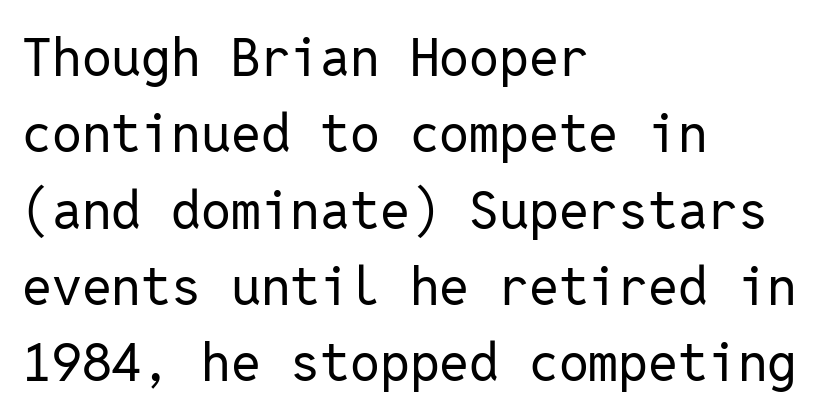
The image shows 53 px regular-weight sans-serif type, upright, monospaced; set left-aligned, normal line spacing (1.44x), normal letter spacing, not underlined; low stroke contrast and a medium x-height.
